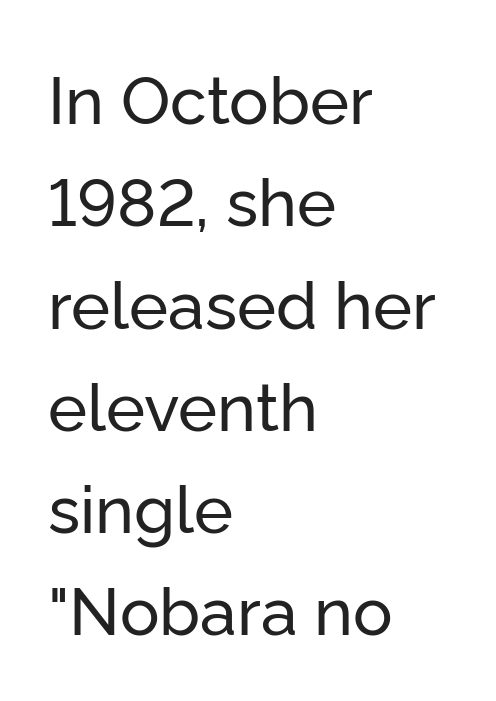
Reading down the block, your eye returns to a fixed left position each line. Whoever set this chose a conventional vertical rhythm. The rendering uses natural spacing where letterforms have individual widths. The characters display no serif detailing; their extremities are plain.
